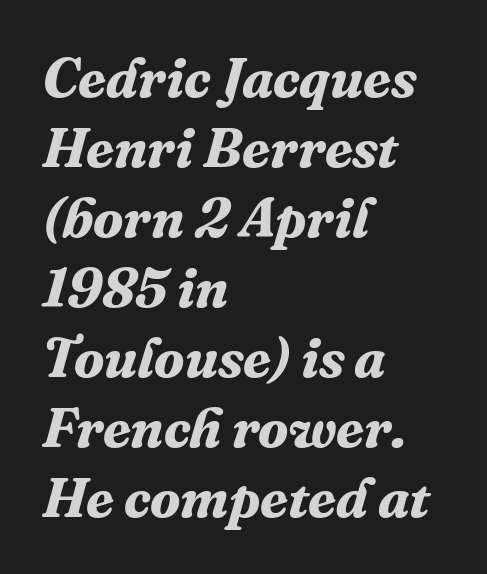
Q: Is the text bold? A: Yes.
Q: Is the text italic (slanted)? A: Yes, it leans right by about 16 degrees.
Q: Is the typeface a serif or a sans-serif typeface? A: Serif.
Q: Is the text underlined? A: No.
Q: How is the paragraph aligned? A: Left-aligned.
Q: Is the spacing between letters normal or unusually wide? A: Normal.
Q: Is the spacing between lines tight, normal or loose? A: Normal.
Q: Width (condensed, normal, or wide)? A: Normal.
Q: Stroke contrast? A: Medium.
Q: x-height? A: Medium.
Q: Monospaced? A: No.
